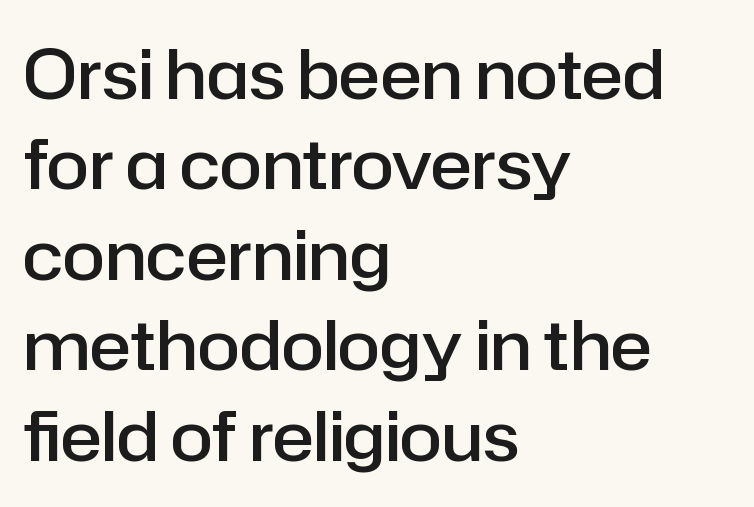
Semibold letterforms, between regular and bold. Vertically, the passage feels balanced, rows spaced as you'd expect. Look at the bottom of the vertical strokes: they stop flat, with no serifs. This rendering uses left alignment, leaving the right contour irregular.
